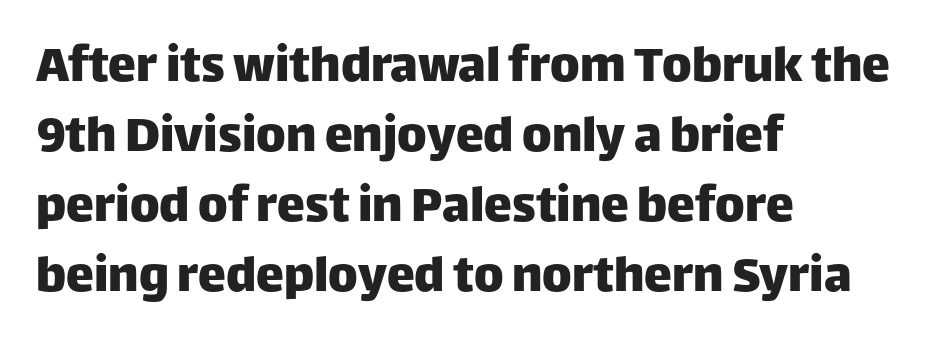
Q: Is the text italic (slanted)? A: No, it is upright.
Q: Is the typeface a serif or a sans-serif typeface? A: Sans-serif.
Q: Is the text underlined? A: No.
Q: How is the paragraph aligned? A: Left-aligned.
Q: Is the spacing between letters normal or unusually wide? A: Normal.
Q: Is the spacing between lines tight, normal or loose? A: Normal.
Q: Width (condensed, normal, or wide)? A: Normal.
Q: Stroke contrast? A: Low.
Q: x-height? A: Large.
Q: Monospaced? A: No.
